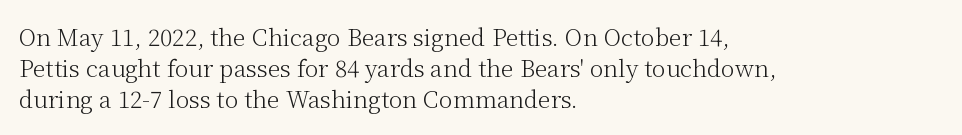
{"italic": "no", "bold": "no", "underline": "no", "align": "left", "line_spacing": "normal", "line_spacing_ratio": 1.35, "letter_spacing": "normal", "letter_spacing_em": 0.0, "glyph_px": 23}
